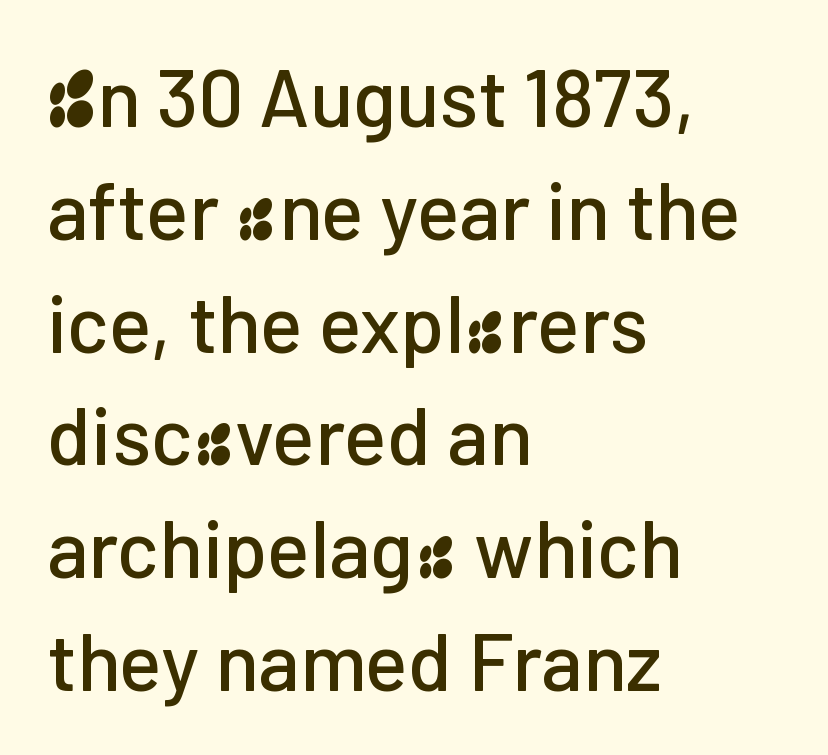
The image shows 80 px sans-serif type, upright; set left-aligned, normal line spacing (1.41x), normal letter spacing, not underlined; low stroke contrast and a medium x-height.
